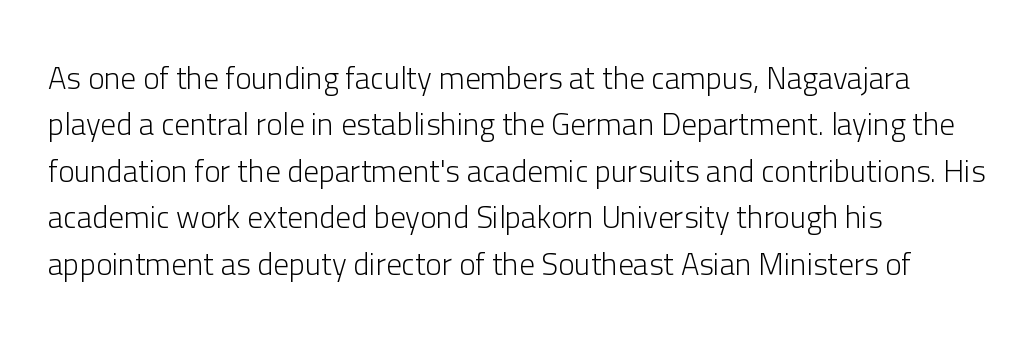
Honestly, the row spacing looks completely unremarkable. Just letters on the line, the space beneath them empty. These lines are composed in type without serifs. Every character sits straight up, as roman type does. Layout note: lines flush left. On a weight scale, this lands at 450 or below.
